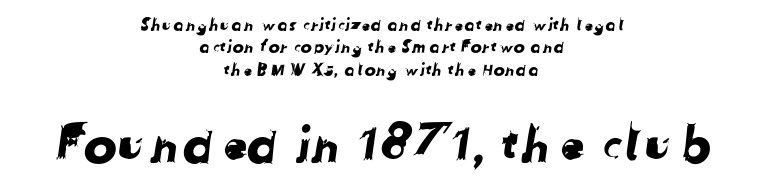
The image shows 50 px sans-serif type; set centered, normal line spacing (1.31x), normal letter spacing, not underlined; the second (bottom) block is 2.94x larger; low stroke contrast and a medium x-height.
